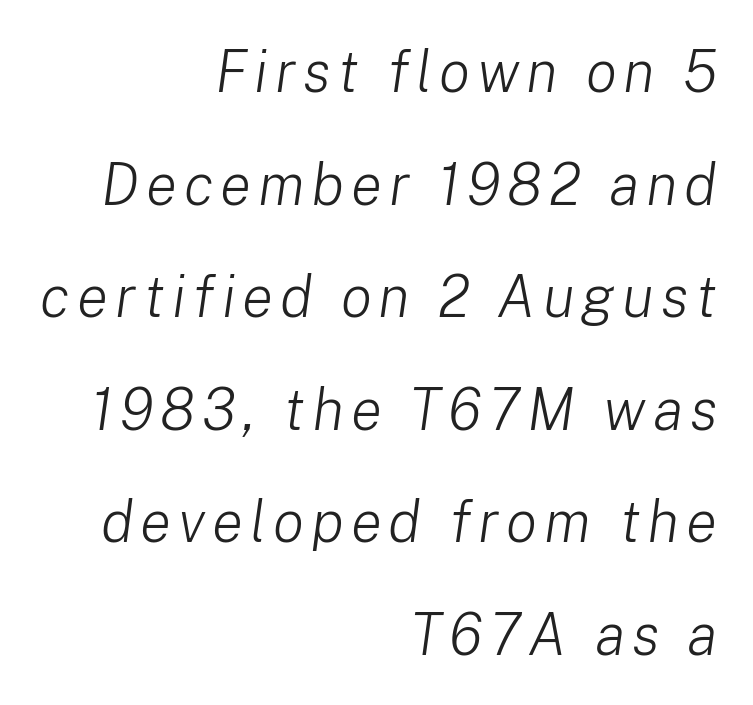
Think of a printed novel: that variable character pitch is what you see here. Line endings align vertically; line beginnings do not. These glyphs show unthickened strokes, regular width or finer. How would I describe the line gaps? Wide and relaxed. Characters are canted at an angle relative to the baseline's perpendicular. The passage shown is not underscored anywhere.
